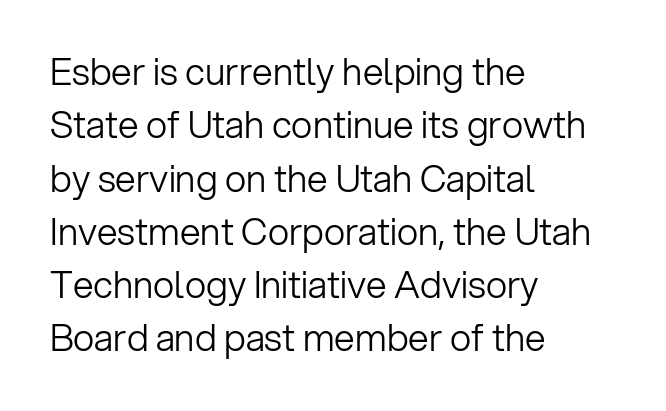
The image shows 37 px light sans-serif type, upright; set left-aligned, normal line spacing (1.44x), normal letter spacing, not underlined; low stroke contrast and a medium x-height.
